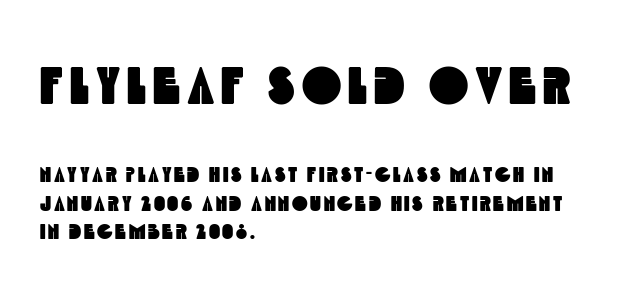
The image shows 53 px condensed sans-serif type; set left-aligned, normal line spacing (1.38x), not underlined; the first (top) block is 2.52x larger; a large x-height.
